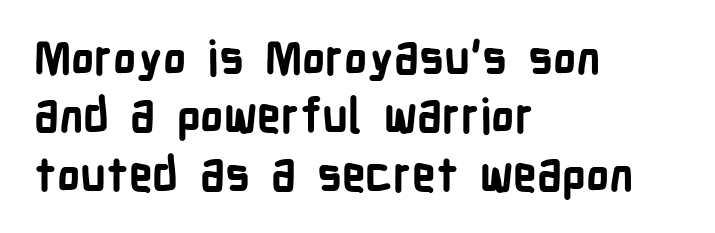
Q: Is the text bold? A: Yes.
Q: Is the text italic (slanted)? A: No, it is upright.
Q: Is the typeface a serif or a sans-serif typeface? A: Sans-serif.
Q: Is the text underlined? A: No.
Q: How is the paragraph aligned? A: Left-aligned.
Q: Is the spacing between letters normal or unusually wide? A: Normal.
Q: Width (condensed, normal, or wide)? A: Condensed.
Q: Stroke contrast? A: Low.
Q: x-height? A: Medium.
Q: Monospaced? A: No.
